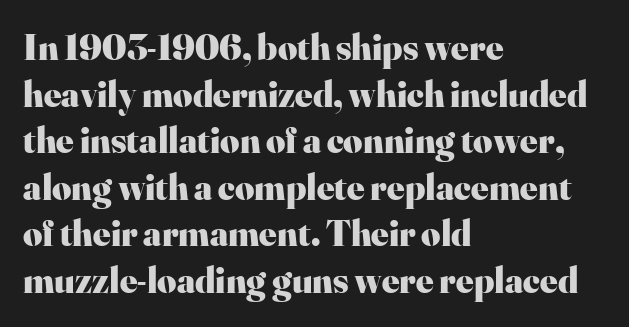
{"serif": "yes", "italic": "no", "bold": "yes", "weight": "heavy", "width": "normal", "stroke_contrast": "high", "x_height": "small", "monospaced": "no", "underline": "no", "align": "left", "line_spacing": "normal", "line_spacing_ratio": 1.26, "letter_spacing": "normal", "letter_spacing_em": 0.0, "glyph_px": 37}
